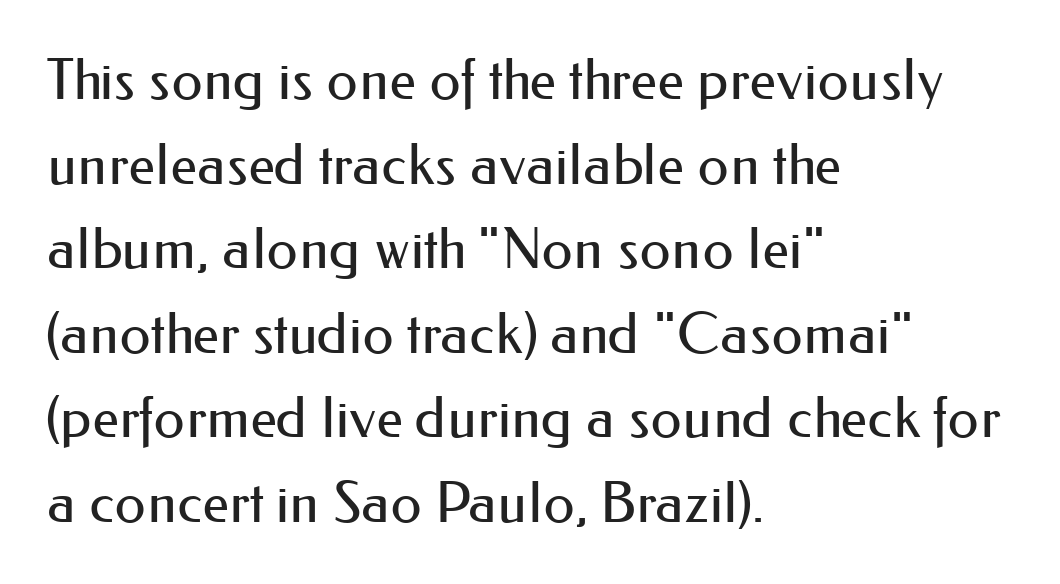
Examine the stroke ends and you'll find no serifs. You could not count columns in this text — the font is proportionally spaced. Any mark beneath the type? The region is blank. The letterforms sit shoulder to shoulder at normal distance. A typesetter would mark this as roman, not italic. Quick note: interline space is typical.
